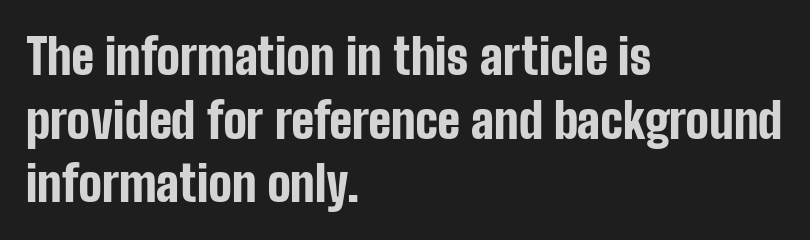
Q: Is the text bold? A: Yes.
Q: Is the text italic (slanted)? A: No, it is upright.
Q: Is the typeface a serif or a sans-serif typeface? A: Sans-serif.
Q: Is the text underlined? A: No.
Q: How is the paragraph aligned? A: Left-aligned.
Q: Is the spacing between letters normal or unusually wide? A: Normal.
Q: Is the spacing between lines tight, normal or loose? A: Normal.
Q: Width (condensed, normal, or wide)? A: Condensed.
Q: Stroke contrast? A: Low.
Q: x-height? A: Medium.
Q: Monospaced? A: No.
